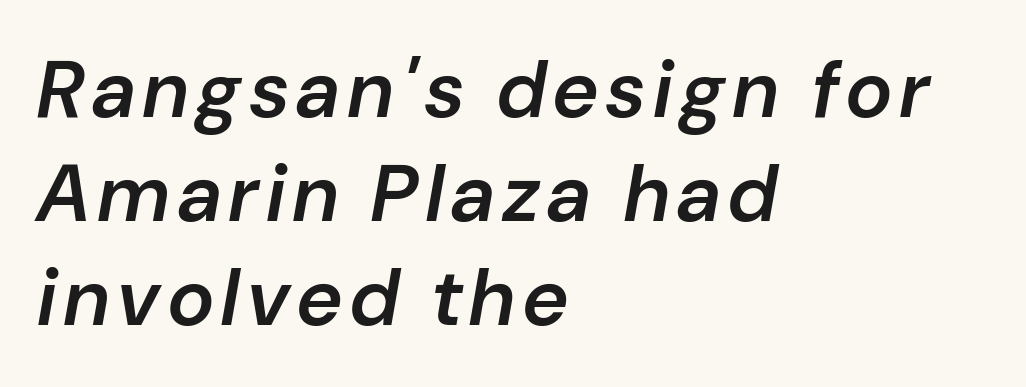
Q: Is the text bold? A: Semi-bold.
Q: Is the text italic (slanted)? A: Yes, it leans right by about 10 degrees.
Q: Is the text underlined? A: No.
Q: How is the paragraph aligned? A: Left-aligned.
Q: Is the spacing between lines tight, normal or loose? A: Normal.
Q: Width (condensed, normal, or wide)? A: Normal.
Q: Stroke contrast? A: Low.
Q: x-height? A: Medium.
Q: Monospaced? A: No.
